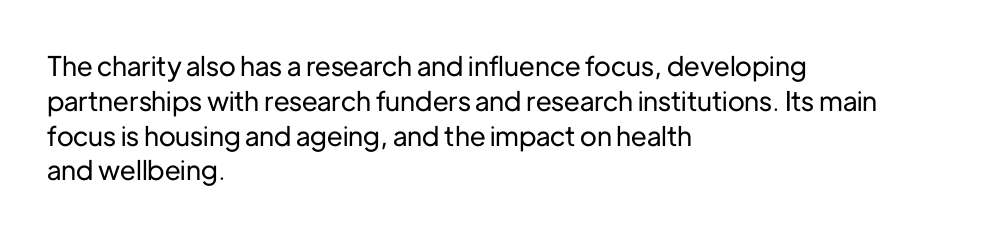
Q: Is the text italic (slanted)? A: No, it is upright.
Q: Is the text underlined? A: No.
Q: How is the paragraph aligned? A: Left-aligned.
Q: Is the spacing between letters normal or unusually wide? A: Normal.
Q: Is the spacing between lines tight, normal or loose? A: Normal.
